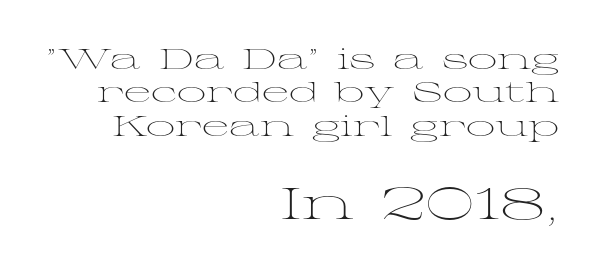
Q: Is the text bold? A: No.
Q: Is the text italic (slanted)? A: No, it is upright.
Q: Is the typeface a serif or a sans-serif typeface? A: Serif.
Q: Is the text underlined? A: No.
Q: How is the paragraph aligned? A: Right-aligned.
Q: Is the spacing between letters normal or unusually wide? A: Normal.
Q: Is the spacing between lines tight, normal or loose? A: Tight.
Q: Which block of text is set in a larger size, the first (top) or the second (bottom)? A: The second (bottom) one.
Q: Width (condensed, normal, or wide)? A: Wide.
Q: Stroke contrast? A: Medium.
Q: x-height? A: Medium.
Q: Monospaced? A: No.
